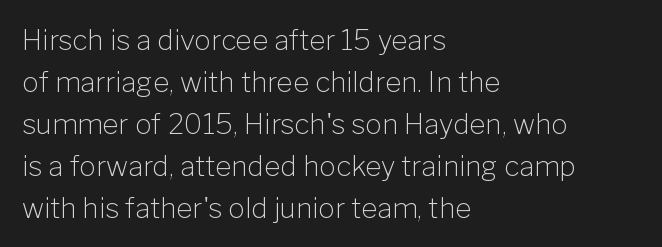
{"serif": "no", "italic": "no", "bold": "no", "weight": "light", "width": "normal", "stroke_contrast": "low", "x_height": "medium", "monospaced": "no", "underline": "no", "align": "left", "line_spacing": "normal", "line_spacing_ratio": 1.5, "letter_spacing": "normal", "letter_spacing_em": 0.0, "glyph_px": 28}
